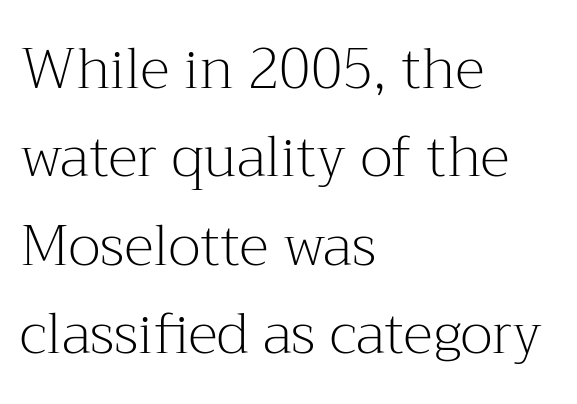
{"serif": "yes", "italic": "no", "bold": "no", "weight": "light", "width": "normal", "stroke_contrast": "medium", "x_height": "medium", "monospaced": "no", "underline": "no", "align": "left", "line_spacing": "normal", "line_spacing_ratio": 1.58, "letter_spacing": "normal", "letter_spacing_em": 0.0, "glyph_px": 56}
